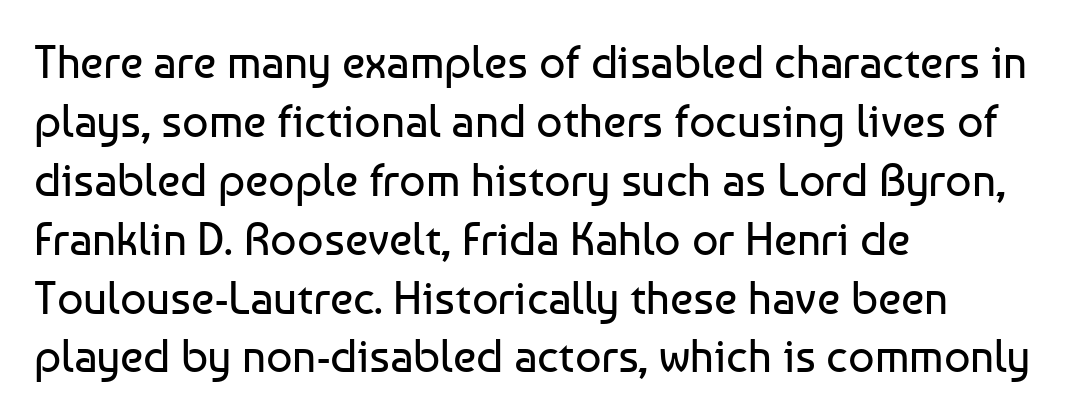
Designer's note — italics off, roman on. The leading is moderate, giving the passage an even texture. These lines are rendered in a variable-pitch font. Heft: none added — not bold. The passage shown is typeset with a sans-serif family. The foot of each line stays bare and open.
